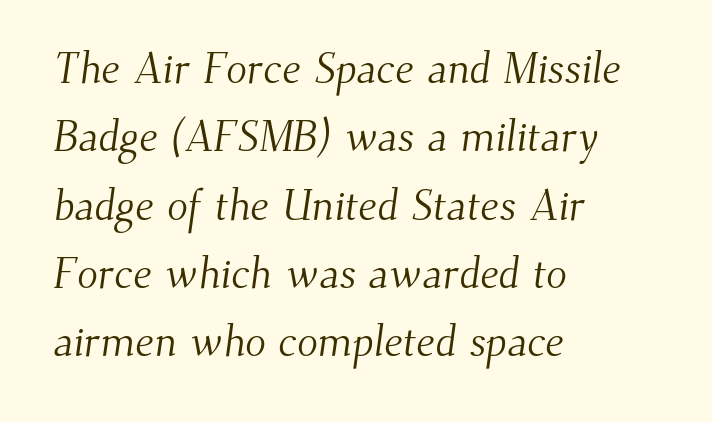
Observe the serifs anchoring each vertical stroke in this sample. A student would call this left alignment; a typographer would say flush left, rag right. This sample has the flowing, uneven cadence of proportional lettering. Standard letterfit; no display-style spreading of the glyphs. Heaviness? Minimal to ordinary, like unemphasized prose.
